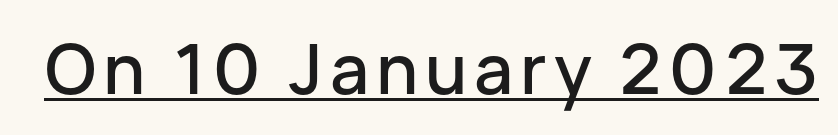
Font category for this specimen: sans-serif. The axis of the letterforms is exactly vertical. Does a line run under the words? Yes, clearly. The letters advance in unequal steps, a hallmark of proportional type.
